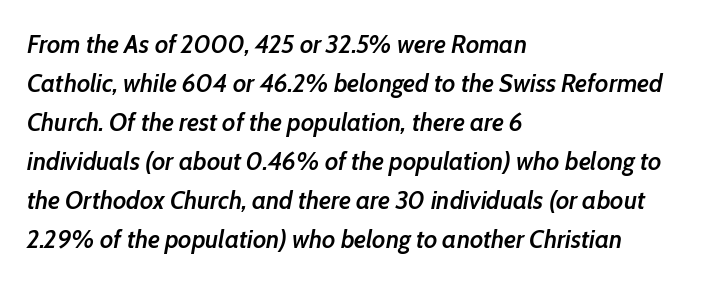
Slanted lettering throughout. If you drew a ruler down the left edge, every line would touch it. Between one letter and the next there's only the usual sliver of space. Typographic density is moderately raised because the face is semibold.
